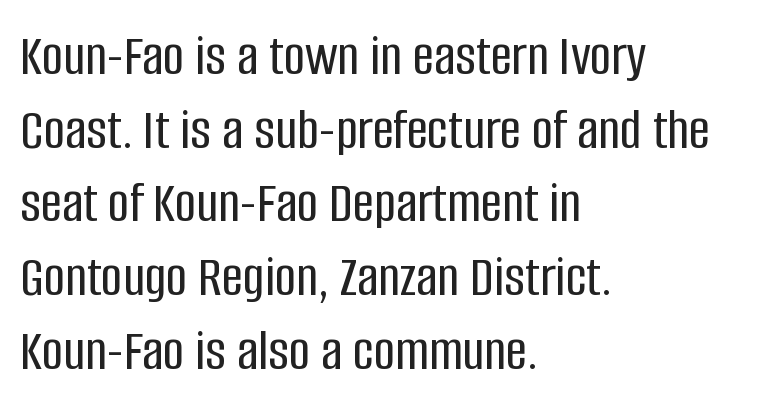
The image shows 59 px condensed sans-serif type, upright; set left-aligned, normal line spacing (1.25x), normal letter spacing, not underlined; low stroke contrast and a large x-height.
